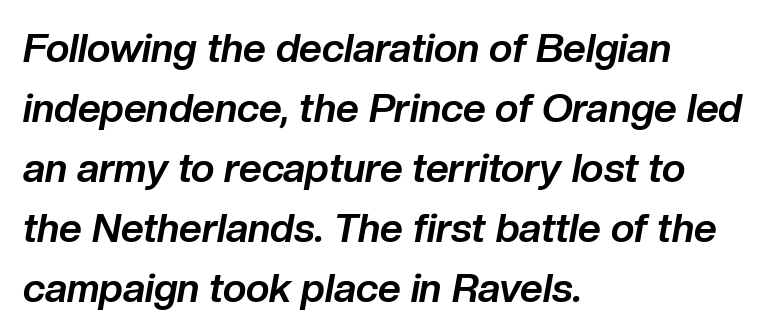
The rendering uses natural spacing where letterforms have individual widths. Short note: letters normally spaced. Look at the stroke-to-counter ratio: heavy, a bold. Rule under the text: the space is simply empty. Notice how descenders clear the ascenders below comfortably — that's standard leading. Looking at the ascenders, they clearly lean.
